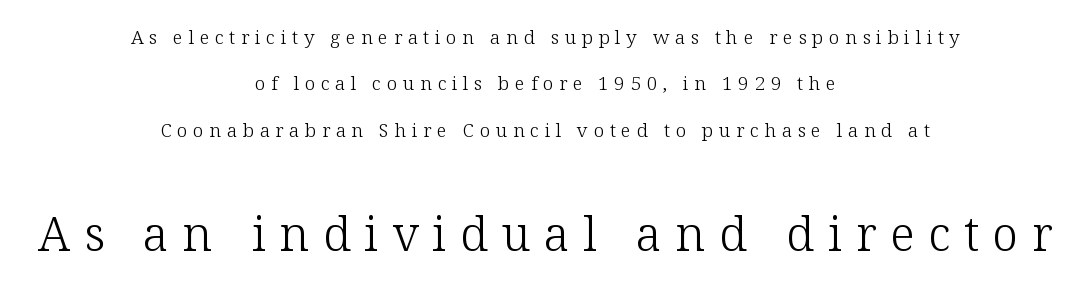
{"serif": "yes", "italic": "no", "bold": "no", "weight": "light", "width": "normal", "stroke_contrast": "low", "x_height": "medium", "monospaced": "no", "underline": "no", "align": "center", "line_spacing": "loose", "line_spacing_ratio": 2.44, "letter_spacing": "wide", "letter_spacing_em": 0.29, "larger_block": "second", "size_ratio": 2.47, "glyph_px": 47}
